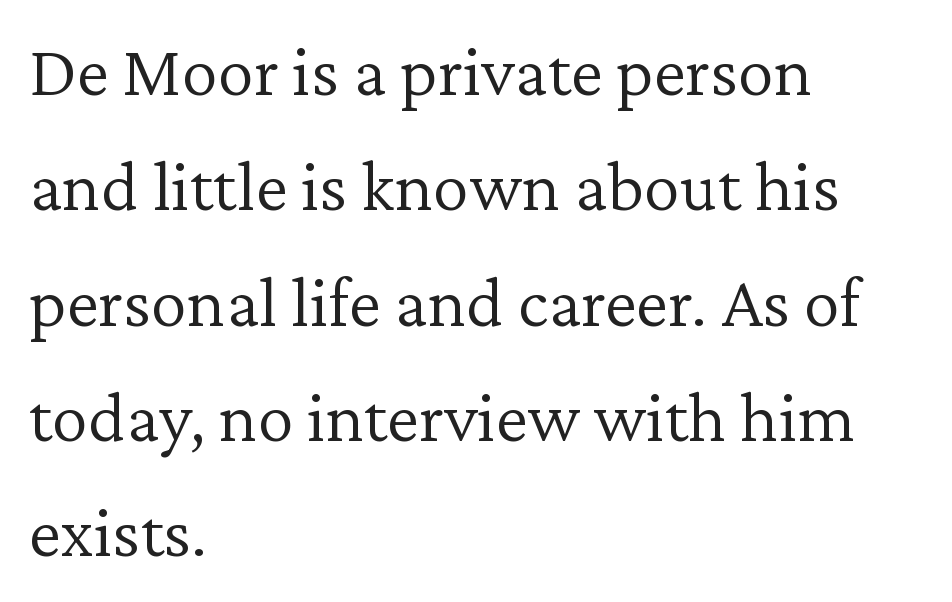
The image shows 73 px light serif type, upright; set left-aligned, normal line spacing (1.58x), normal letter spacing, not underlined; low stroke contrast and a medium x-height.
